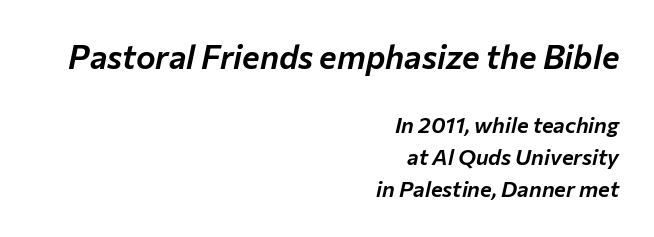
{"italic": "yes", "lean": "right", "slant_degrees": 12, "width": "normal", "stroke_contrast": "low", "x_height": "medium", "monospaced": "no", "underline": "no", "align": "right", "line_spacing": "normal", "line_spacing_ratio": 1.46, "letter_spacing": "normal", "letter_spacing_em": 0.0, "larger_block": "first", "size_ratio": 1.5, "glyph_px": 33}
